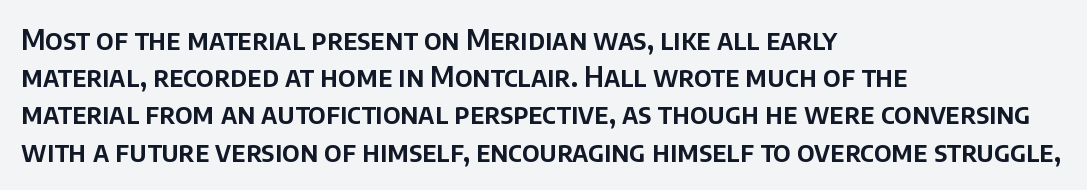
These lines keep a tight, regular rhythm from letter to letter. How would I describe the line gaps? Plain and ordinary. You could not count columns in this text — the font is proportionally spaced. Descenders are the only things crossing below the line.
